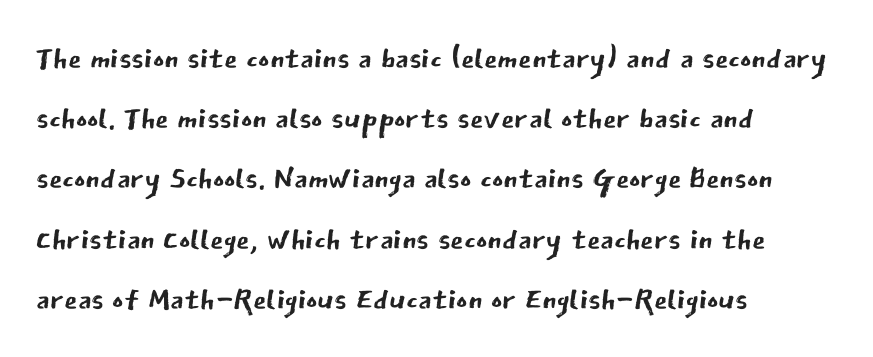
The image shows 43 px regular-weight sans-serif type, upright; set left-aligned, normal line spacing (1.4x), normal letter spacing, not underlined; low stroke contrast and a medium x-height.
